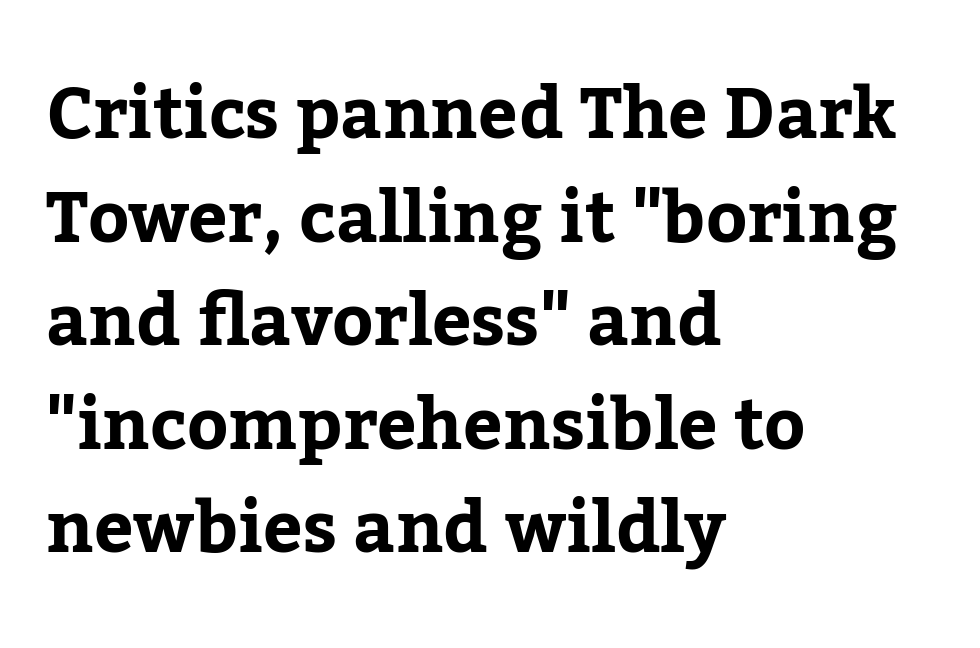
The image shows 70 px bold serif type, upright; set left-aligned, normal line spacing (1.48x), normal letter spacing, not underlined; low stroke contrast and a medium x-height.
